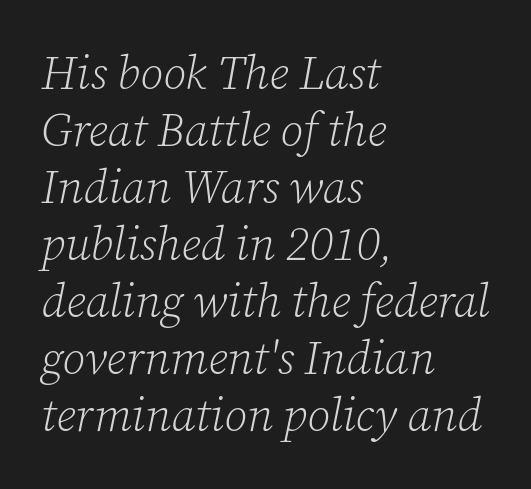
Underlining? Definitely not there. The cut favours lightness, reaching ordinary text weight at its darkest. Italic? Definitely — the glyphs are oblique. Is this a fixed-width face? No — the glyphs have proportional, varying widths. Each letter's strokes conclude with small projecting serifs.
